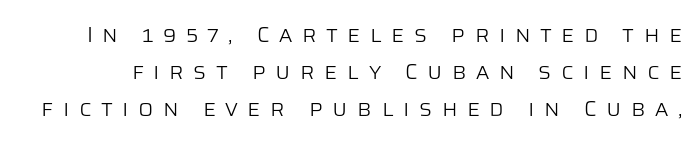
The image shows 22 px text type, upright; set normal line spacing (1.68x), unusually wide letter spacing (+0.43 em), not underlined.
